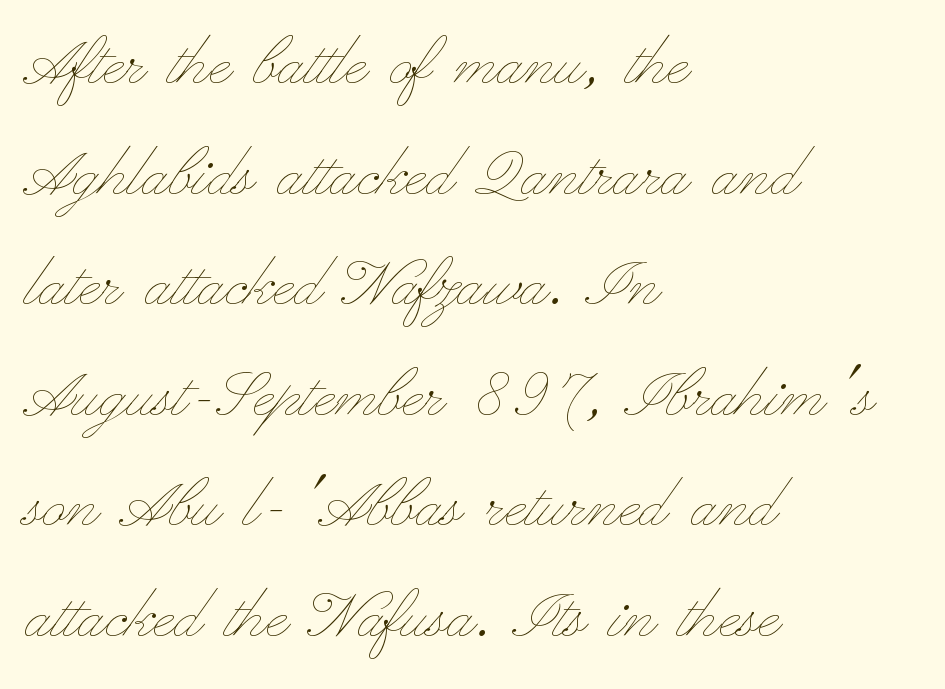
The image shows 79 px thin, wide type; set left-aligned, normal line spacing (1.4x), normal letter spacing, not underlined; low stroke contrast and a small x-height.
